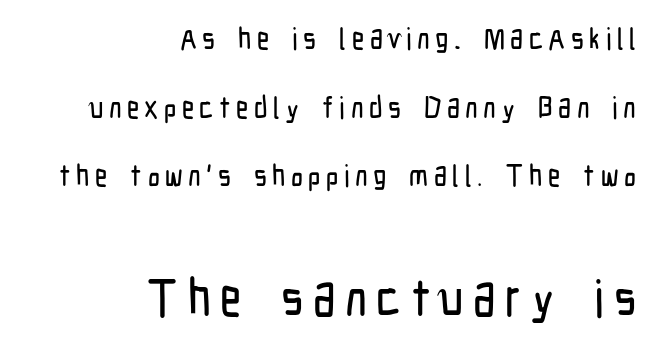
The image shows 52 px condensed sans-serif type, upright; set right-aligned, loose line spacing (2.29x), not underlined; the second (bottom) block is 1.73x larger; low stroke contrast and a medium x-height.
